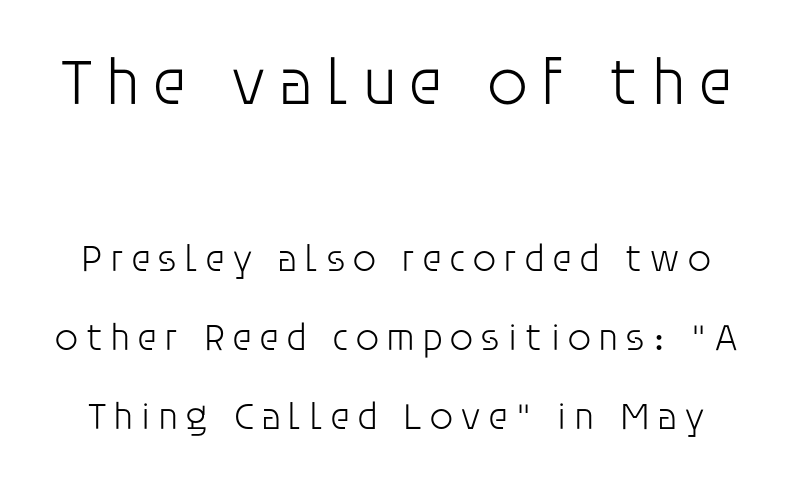
Which of the two is more prominent by size? The first, at the top. In terms of letterform style, serifs are entirely absent. The passage shown is typed in a proportional face where columns would drift. Stem width sits at or under what a default text font uses. Quick note: underline off.
